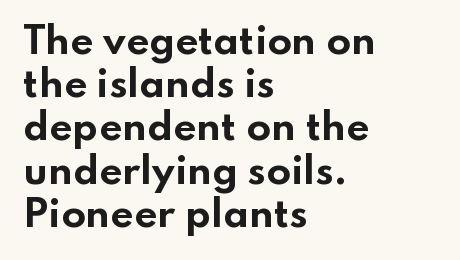
Q: Is the text bold? A: Yes.
Q: Is the text italic (slanted)? A: No, it is upright.
Q: Is the typeface a serif or a sans-serif typeface? A: Sans-serif.
Q: Is the text underlined? A: No.
Q: How is the paragraph aligned? A: Left-aligned.
Q: Is the spacing between letters normal or unusually wide? A: Normal.
Q: Width (condensed, normal, or wide)? A: Wide.
Q: Stroke contrast? A: Low.
Q: x-height? A: Small.
Q: Monospaced? A: No.
